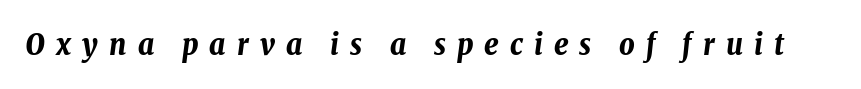
{"italic": "yes", "lean": "right", "slant_degrees": 8, "bold": "yes", "weight": "bold", "width": "condensed", "stroke_contrast": "low", "x_height": "medium", "monospaced": "no", "underline": "no", "letter_spacing": "wide", "letter_spacing_em": 0.37, "glyph_px": 30}
